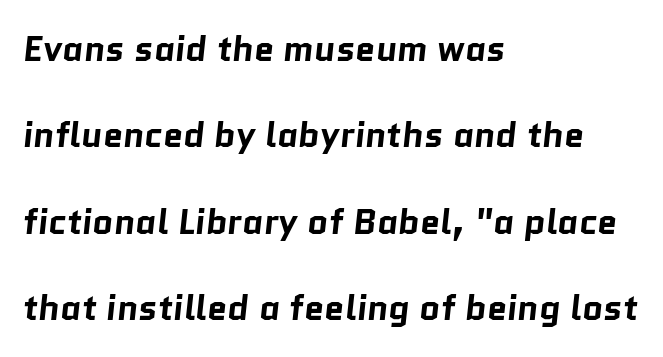
The image shows 36 px bold sans-serif type; set left-aligned, loose line spacing (2.4x), normal letter spacing, not underlined; low stroke contrast and a medium x-height.
